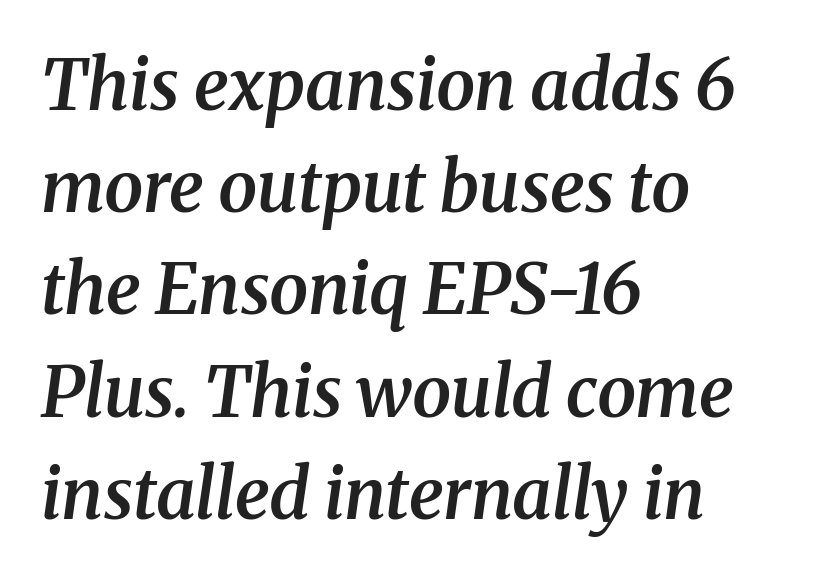
The image shows 70 px semibold serif type, italic (leaning right); set left-aligned, normal line spacing (1.46x), normal letter spacing, not underlined; medium stroke contrast and a medium x-height.
